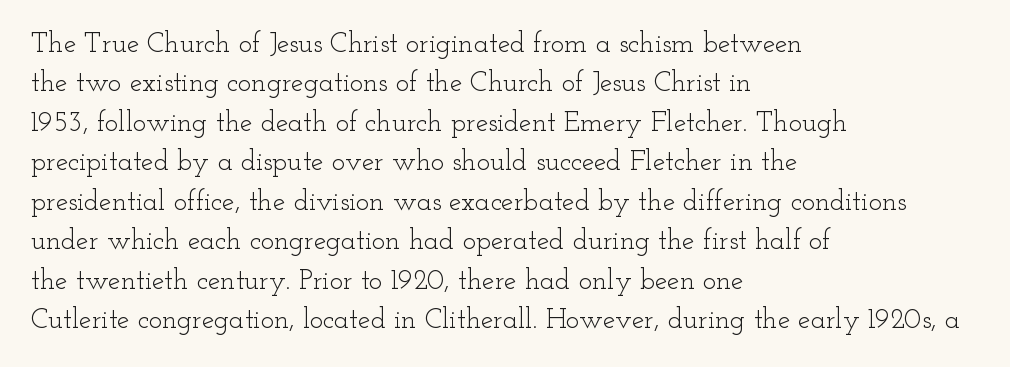
The image shows 28 px light, wide serif type, upright; set left-aligned, normal line spacing (1.41x), normal letter spacing, not underlined; low stroke contrast and a small x-height.
